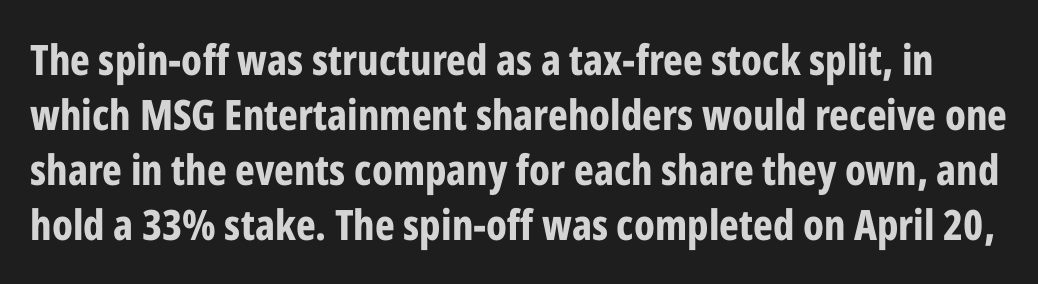
The letterforms sit shoulder to shoulder at normal distance. In terms of posture, this sample is upright. The letters are bold, with thick, heavy strokes. Each letter keeps its own natural width here, so spacing adapts to shape.
